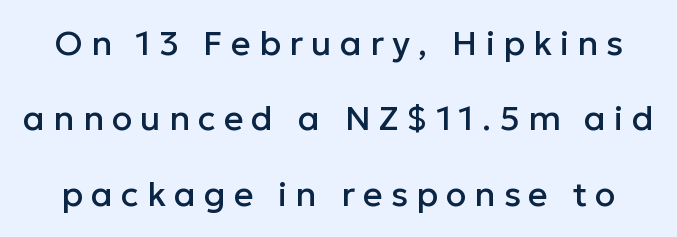
Nobody drew a line under any word here. Italic: no, the glyphs are upright roman. This sample uses a sans-serif face. Is the letter spacing exaggerated? Yes — the characters are pushed far apart. Line spacing here is loose.
